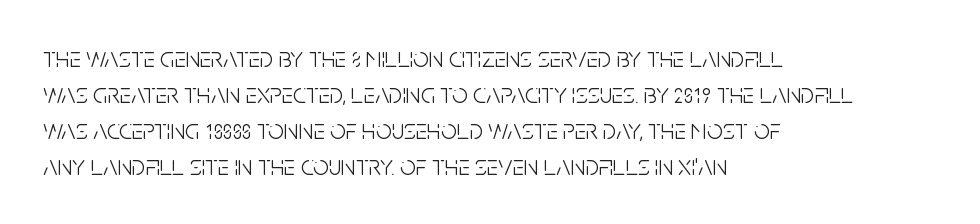
{"serif": "no", "italic": "no", "bold": "no", "weight": "light", "width": "condensed", "stroke_contrast": "low", "x_height": "large", "monospaced": "no", "underline": "no", "align": "left", "line_spacing": "normal", "line_spacing_ratio": 1.29, "letter_spacing": "normal", "letter_spacing_em": 0.0, "glyph_px": 28}
